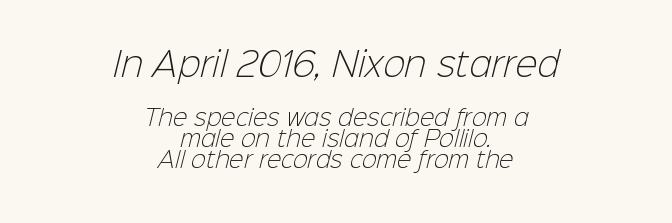
The image shows 33 px light sans-serif type; set centered, tight line spacing (0.95x), normal letter spacing, not underlined; the first (top) block is 1.5x larger; low stroke contrast and a medium x-height.
